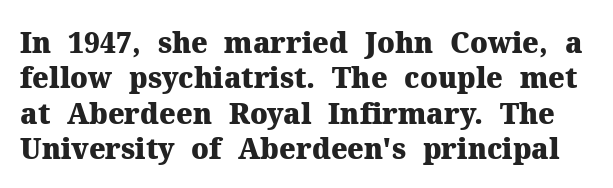
Q: Is the text bold? A: Yes.
Q: Is the text italic (slanted)? A: No, it is upright.
Q: Is the typeface a serif or a sans-serif typeface? A: Serif.
Q: Is the text underlined? A: No.
Q: Is the spacing between letters normal or unusually wide? A: Normal.
Q: Is the spacing between lines tight, normal or loose? A: Normal.
Q: Width (condensed, normal, or wide)? A: Normal.
Q: Stroke contrast? A: Medium.
Q: x-height? A: Medium.
Q: Monospaced? A: No.
